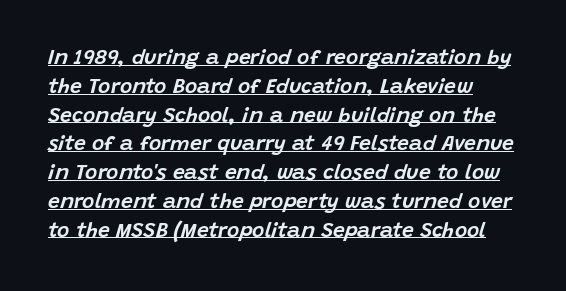
Q: Is the text italic (slanted)? A: Yes, it leans right by about 15 degrees.
Q: Is the text underlined? A: Yes.
Q: Is the spacing between letters normal or unusually wide? A: Normal.
Q: Is the spacing between lines tight, normal or loose? A: Normal.
